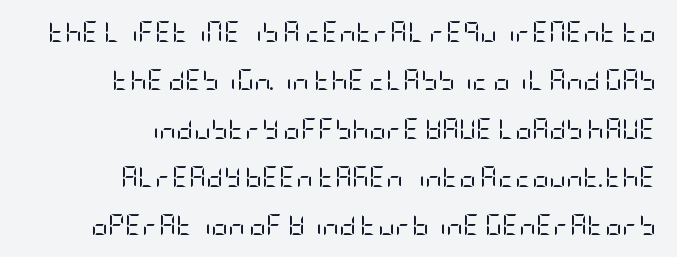
{"italic": "no", "bold": "no", "underline": "no", "align": "right", "line_spacing": "loose", "line_spacing_ratio": 2.3, "letter_spacing": "normal", "letter_spacing_em": 0.0, "glyph_px": 21}
